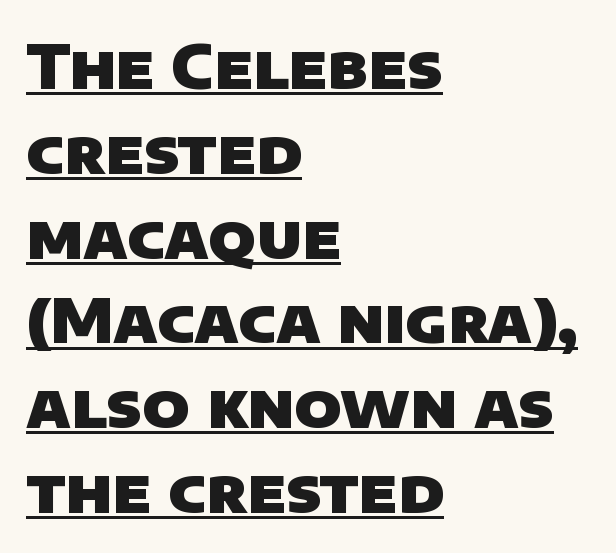
Q: Is the text bold? A: Yes.
Q: Is the typeface a serif or a sans-serif typeface? A: Sans-serif.
Q: Is the text underlined? A: Yes.
Q: How is the paragraph aligned? A: Left-aligned.
Q: Is the spacing between letters normal or unusually wide? A: Normal.
Q: Is the spacing between lines tight, normal or loose? A: Normal.
Q: Width (condensed, normal, or wide)? A: Normal.
Q: Stroke contrast? A: Low.
Q: x-height? A: Large.
Q: Monospaced? A: No.
